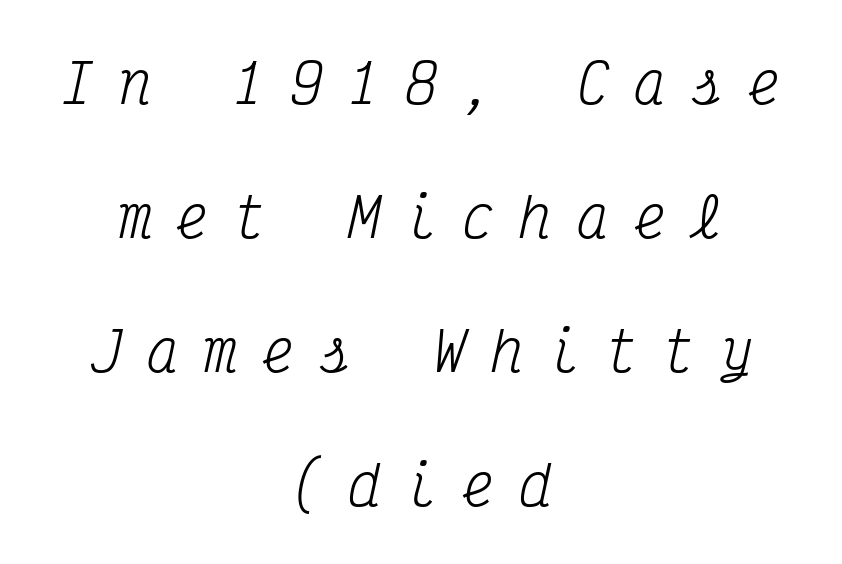
Display-style spreading of the glyphs; the letterfit is very open. The characters are drawn with everyday or finer stroke widths. This sample uses a serif face. Slant detected: the letters are inclined. The typesetter chose a symmetrical, centered arrangement here. Each new line begins a long way beneath the previous one.
